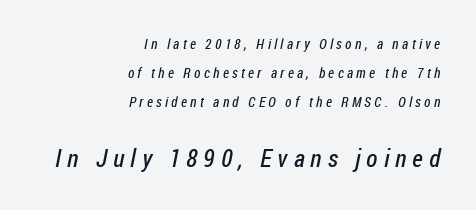
The image shows 25 px text type; set right-aligned, loose line spacing (2.06x), unusually wide letter spacing (+0.24 em), not underlined; the second (bottom) block is 1.79x larger.
